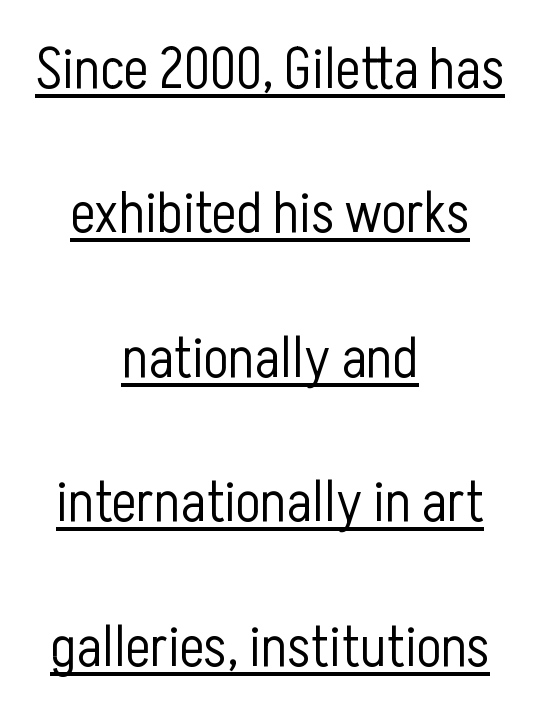
Q: Is the text bold? A: No.
Q: Is the text italic (slanted)? A: No, it is upright.
Q: Is the typeface a serif or a sans-serif typeface? A: Sans-serif.
Q: Is the text underlined? A: Yes.
Q: How is the paragraph aligned? A: Centered.
Q: Is the spacing between letters normal or unusually wide? A: Normal.
Q: Is the spacing between lines tight, normal or loose? A: Loose.
Q: Width (condensed, normal, or wide)? A: Condensed.
Q: Stroke contrast? A: Low.
Q: x-height? A: Medium.
Q: Monospaced? A: No.
